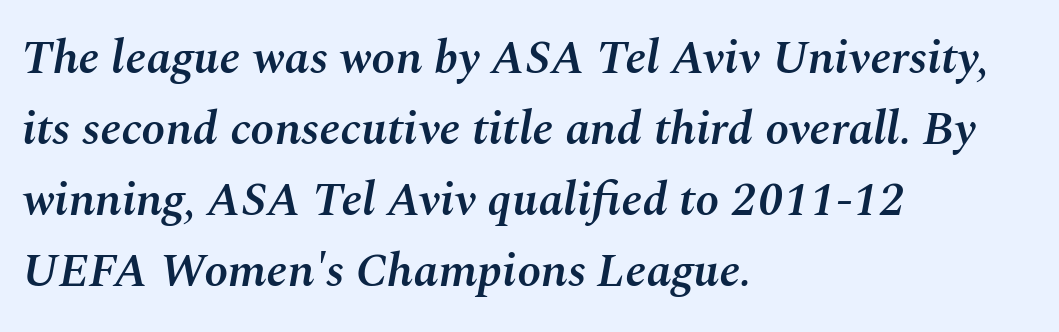
{"italic": "yes", "lean": "right", "slant_degrees": 10, "bold": "semi", "weight": "semibold", "width": "normal", "stroke_contrast": "medium", "x_height": "medium", "monospaced": "no", "underline": "no", "align": "left", "line_spacing": "normal", "line_spacing_ratio": 1.48, "letter_spacing": "normal", "letter_spacing_em": 0.0, "glyph_px": 48}
